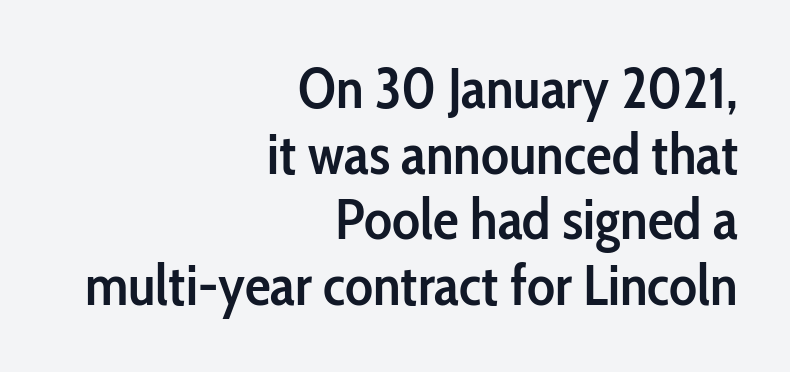
Stroke thickness is moderately raised; the sample reads as semibold. Rows of type sit shoulder to shoulder in the vertical direction. Notice how the stems are strictly vertical — no italics here. These lines are composed in type without serifs.
